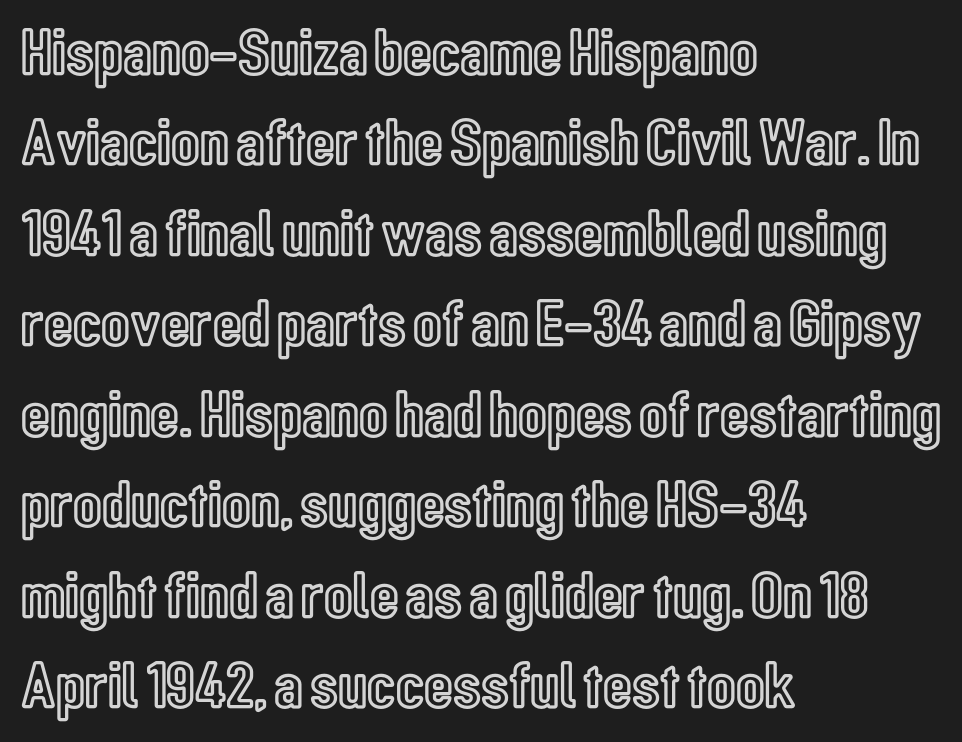
The strip under each line holds only bare page. Caption: standard tracking, unaltered. The compositor pushed each line to the left boundary. Looks like regular typesetting: each glyph gets only the width it needs. Designer's note — italics off, roman on. Regular leading.
